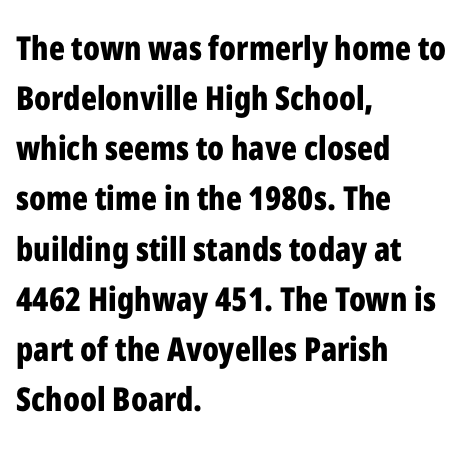
The image shows 33 px bold, condensed sans-serif type, upright; set left-aligned, normal line spacing (1.52x), normal letter spacing, not underlined; low stroke contrast and a medium x-height.
